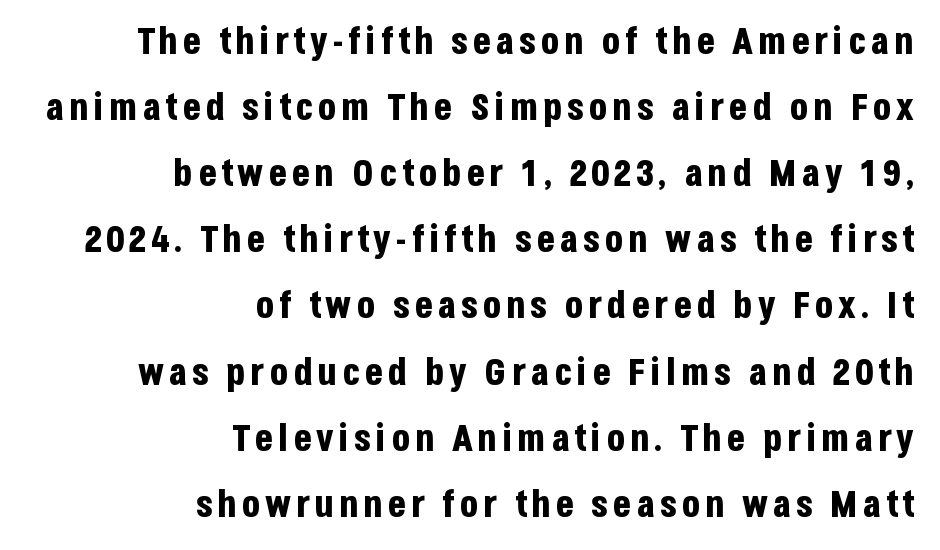
Are there feet on the stems? There aren't — it's a sans. Is the type bold? Yes — the strokes are clearly thick and heavy. The rendering uses natural spacing where letterforms have individual widths. Notice how the passage keeps a crisp vertical edge on the right only. These lines were composed using upright roman letters.
